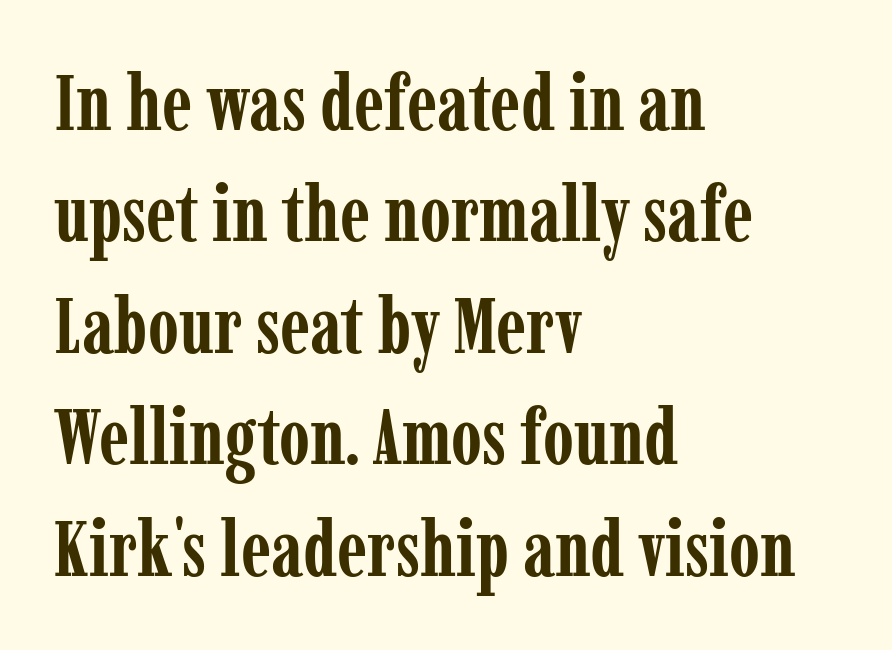
{"serif": "yes", "italic": "no", "bold": "yes", "weight": "semibold", "width": "condensed", "stroke_contrast": "low", "x_height": "medium", "monospaced": "no", "underline": "no", "align": "left", "line_spacing": "normal", "line_spacing_ratio": 1.41, "letter_spacing": "normal", "letter_spacing_em": 0.0, "glyph_px": 79}
